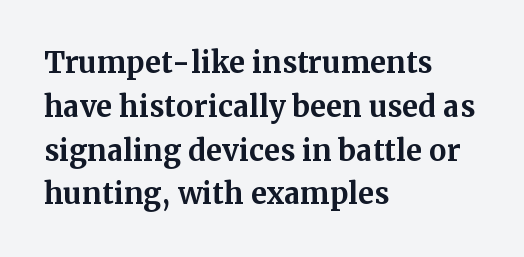
{"serif": "yes", "italic": "no", "bold": "yes", "weight": "bold", "width": "normal", "stroke_contrast": "medium", "x_height": "medium", "monospaced": "no", "underline": "no", "align": "left", "line_spacing": "normal", "line_spacing_ratio": 1.51, "letter_spacing": "normal", "letter_spacing_em": 0.0, "glyph_px": 29}
